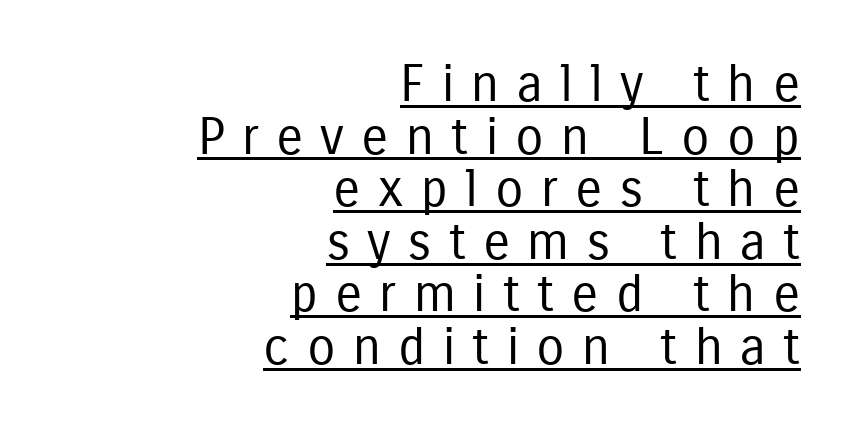
Q: Is the text bold? A: No.
Q: Is the text italic (slanted)? A: No, it is upright.
Q: Is the typeface a serif or a sans-serif typeface? A: Sans-serif.
Q: Is the text underlined? A: Yes.
Q: How is the paragraph aligned? A: Right-aligned.
Q: Is the spacing between letters normal or unusually wide? A: Unusually wide.
Q: Is the spacing between lines tight, normal or loose? A: Tight.
Q: Width (condensed, normal, or wide)? A: Condensed.
Q: Stroke contrast? A: Low.
Q: x-height? A: Medium.
Q: Monospaced? A: No.
